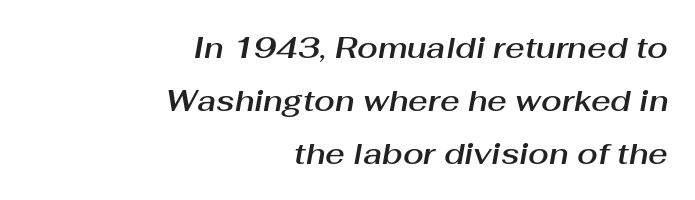
{"italic": "yes", "lean": "right", "slant_degrees": 10, "width": "normal", "stroke_contrast": "medium", "x_height": "medium", "monospaced": "no", "underline": "no", "align": "right", "line_spacing_ratio": 1.76, "letter_spacing": "normal", "letter_spacing_em": 0.0, "glyph_px": 30}
